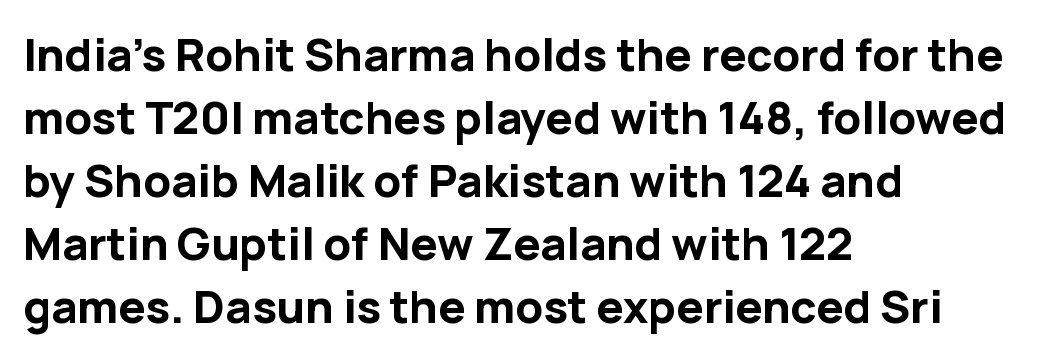
Q: Is the text bold? A: Yes.
Q: Is the text italic (slanted)? A: No, it is upright.
Q: Is the typeface a serif or a sans-serif typeface? A: Sans-serif.
Q: Is the text underlined? A: No.
Q: How is the paragraph aligned? A: Left-aligned.
Q: Is the spacing between letters normal or unusually wide? A: Normal.
Q: Is the spacing between lines tight, normal or loose? A: Normal.
Q: Width (condensed, normal, or wide)? A: Normal.
Q: Stroke contrast? A: Low.
Q: x-height? A: Medium.
Q: Monospaced? A: No.
